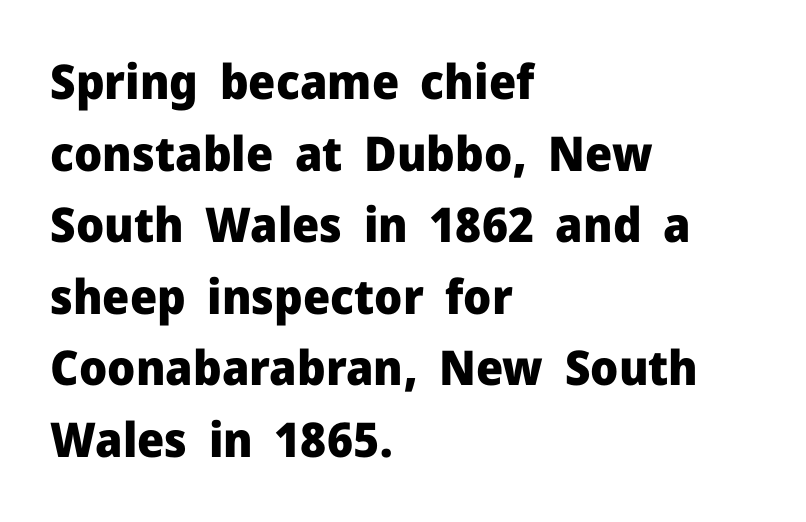
Q: Is the text bold? A: Yes.
Q: Is the text italic (slanted)? A: No, it is upright.
Q: Is the typeface a serif or a sans-serif typeface? A: Sans-serif.
Q: Is the text underlined? A: No.
Q: How is the paragraph aligned? A: Left-aligned.
Q: Is the spacing between letters normal or unusually wide? A: Normal.
Q: Is the spacing between lines tight, normal or loose? A: Normal.
Q: Width (condensed, normal, or wide)? A: Normal.
Q: Stroke contrast? A: Low.
Q: x-height? A: Medium.
Q: Monospaced? A: No.
